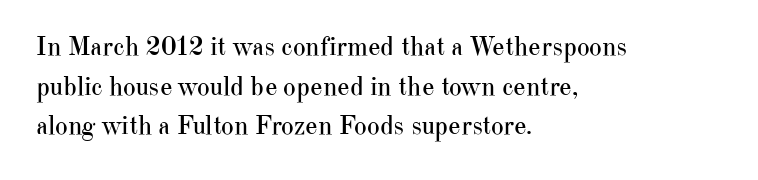
The image shows 27 px text type, upright; set left-aligned, normal line spacing (1.47x), normal letter spacing, not underlined.
